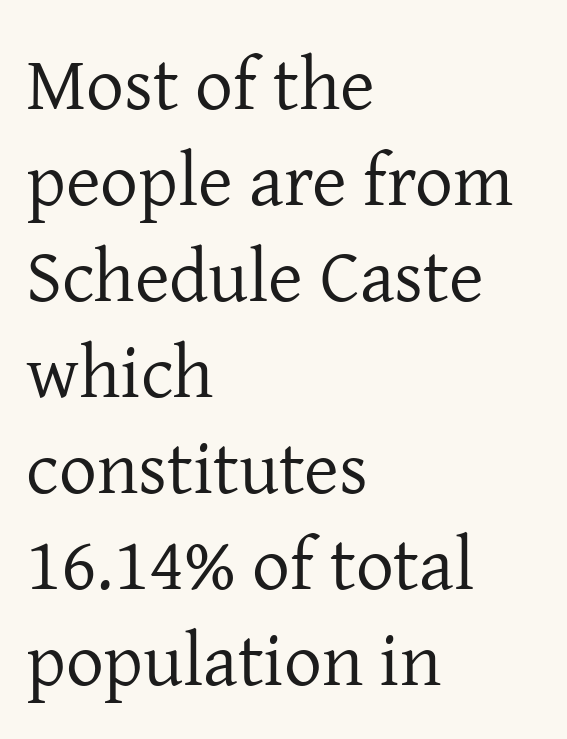
The image shows 75 px regular-weight serif type, upright; set left-aligned, normal line spacing (1.28x), normal letter spacing, not underlined; low stroke contrast and a medium x-height.
